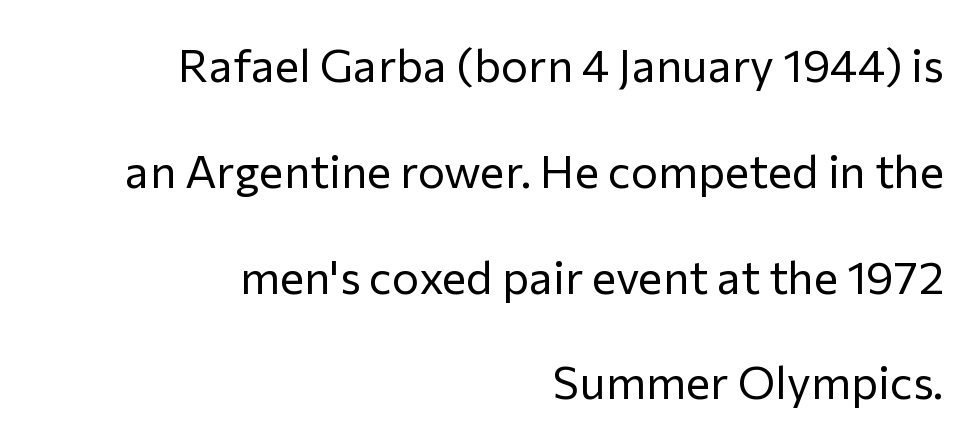
The face used here is proportionally spaced, like ordinary book or web type. Note: no serifs on the glyphs. Decoration check: the copy has no underline. The lines in this sample share a right terminus and differ only in where they begin. Is the stroke heavy? The answer is a plain regular-or-lighter.
